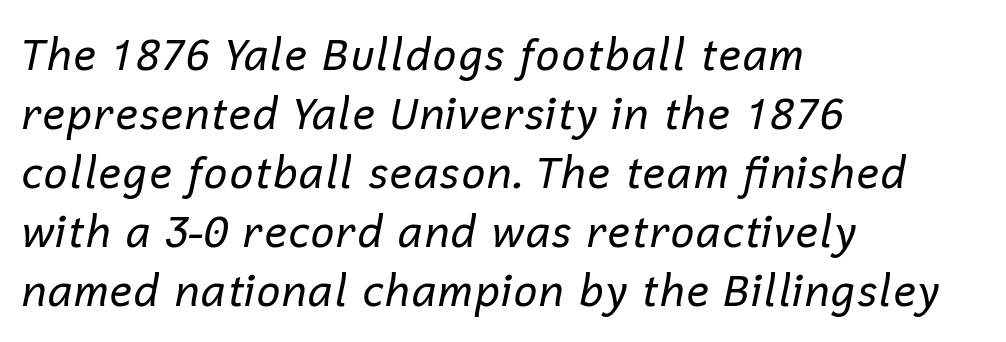
The image shows 43 px regular-weight type, italic (leaning right); set left-aligned, normal line spacing (1.37x), normal letter spacing, not underlined; low stroke contrast and a medium x-height.
